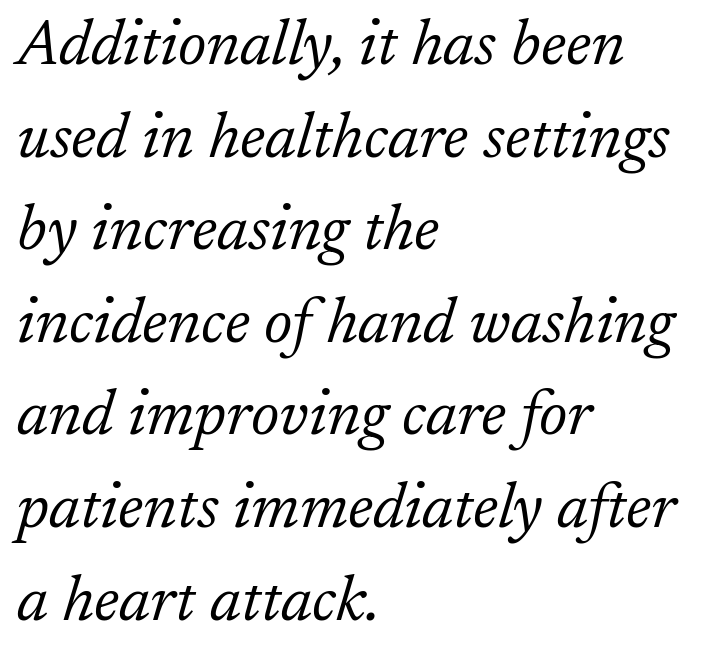
Q: Is the text bold? A: No.
Q: Is the text italic (slanted)? A: Yes, it leans right by about 17 degrees.
Q: Is the typeface a serif or a sans-serif typeface? A: Serif.
Q: Is the text underlined? A: No.
Q: How is the paragraph aligned? A: Left-aligned.
Q: Is the spacing between letters normal or unusually wide? A: Normal.
Q: Is the spacing between lines tight, normal or loose? A: Normal.
Q: Width (condensed, normal, or wide)? A: Normal.
Q: Stroke contrast? A: Low.
Q: x-height? A: Medium.
Q: Monospaced? A: No.
